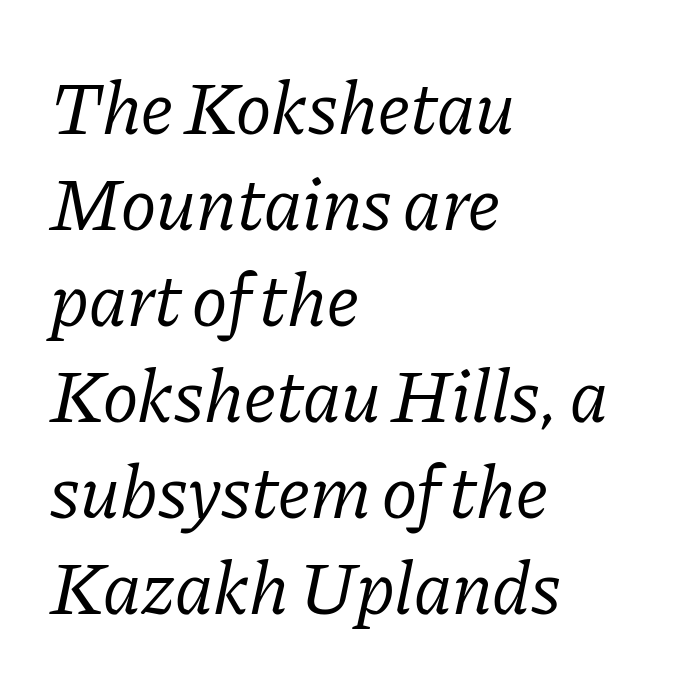
This is oblique type, the kind used for emphasis or titles. This rendering features lettering with no underline. If you drew a ruler down the left edge, every line would touch it. The rendering uses natural spacing where letterforms have individual widths. Is this a heavy cut? Hardly; it is regular or lighter. What's the leading like? Ordinary, nothing unusual.
